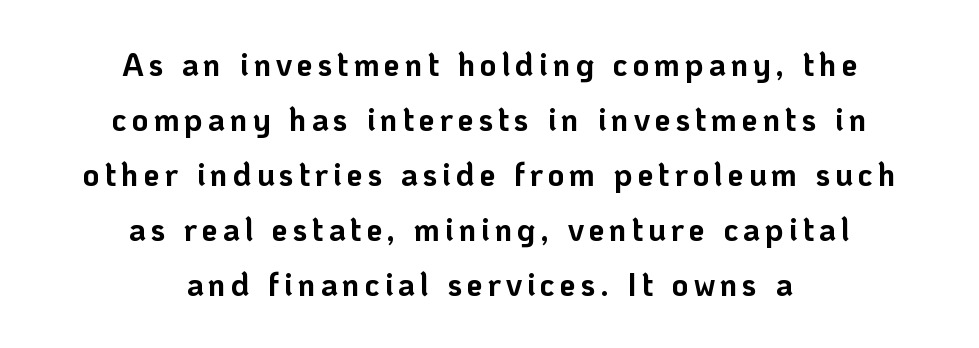
Q: Is the text bold? A: Yes.
Q: Is the text italic (slanted)? A: No, it is upright.
Q: Is the typeface a serif or a sans-serif typeface? A: Sans-serif.
Q: Is the text underlined? A: No.
Q: How is the paragraph aligned? A: Centered.
Q: Width (condensed, normal, or wide)? A: Normal.
Q: Stroke contrast? A: Low.
Q: x-height? A: Medium.
Q: Monospaced? A: No.
